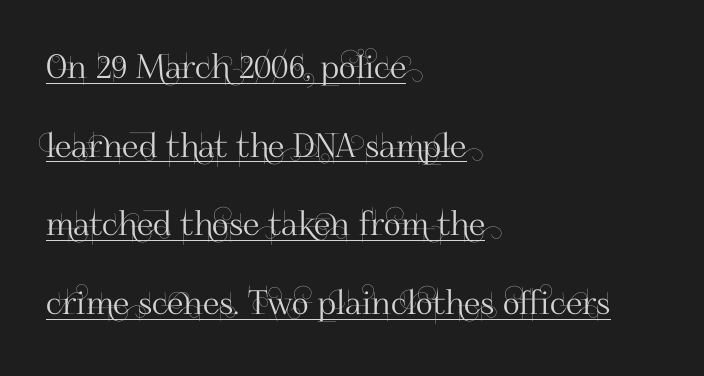
Is the letter spacing exaggerated? No — it looks like the ordinary default. This sample is left-justified, so line endings fall wherever the words run out. Regarding serifs, this sample does without them. The lettering is marked with a stroke running underneath it.
